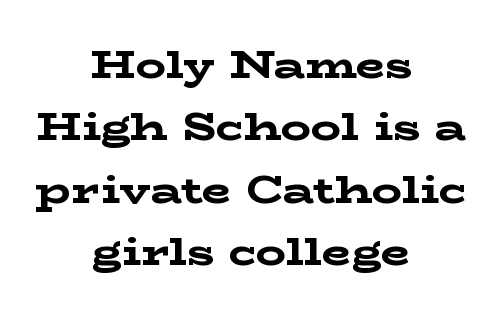
Q: Is the text bold? A: Yes.
Q: Is the text italic (slanted)? A: No, it is upright.
Q: Is the typeface a serif or a sans-serif typeface? A: Serif.
Q: Is the text underlined? A: No.
Q: How is the paragraph aligned? A: Centered.
Q: Is the spacing between letters normal or unusually wide? A: Normal.
Q: Is the spacing between lines tight, normal or loose? A: Normal.
Q: Width (condensed, normal, or wide)? A: Wide.
Q: Stroke contrast? A: Low.
Q: x-height? A: Medium.
Q: Monospaced? A: No.
